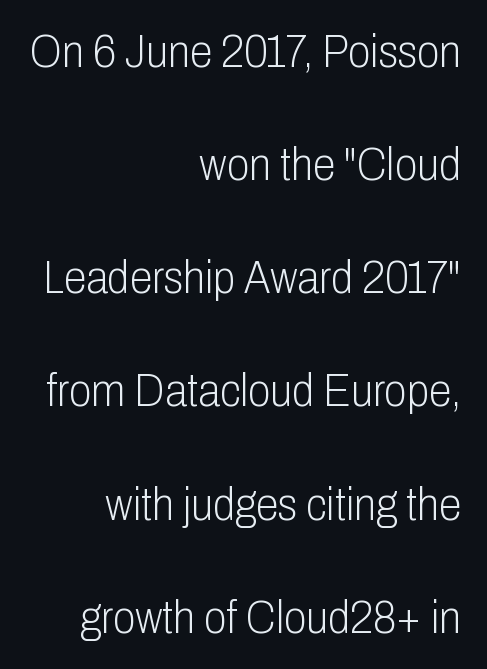
The image shows 46 px light, condensed sans-serif type, upright; set right-aligned, loose line spacing (2.46x), normal letter spacing, not underlined; low stroke contrast and a medium x-height.
